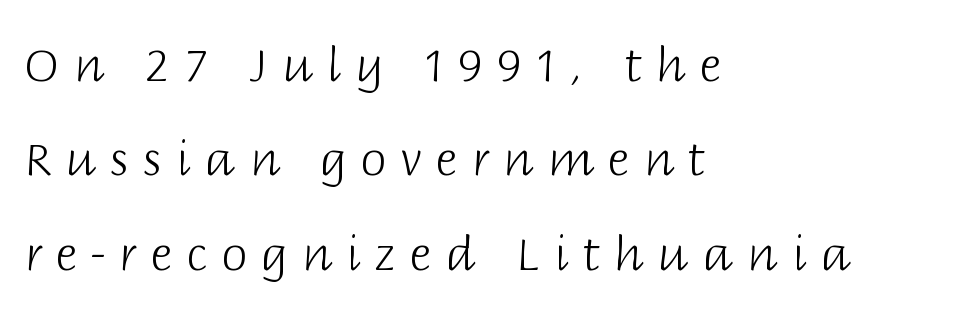
{"serif": "no", "italic": "no", "bold": "no", "weight": "light", "width": "normal", "stroke_contrast": "low", "x_height": "large", "monospaced": "no", "underline": "no", "align": "left", "line_spacing": "loose", "line_spacing_ratio": 2.01, "letter_spacing": "wide", "letter_spacing_em": 0.3, "glyph_px": 47}
